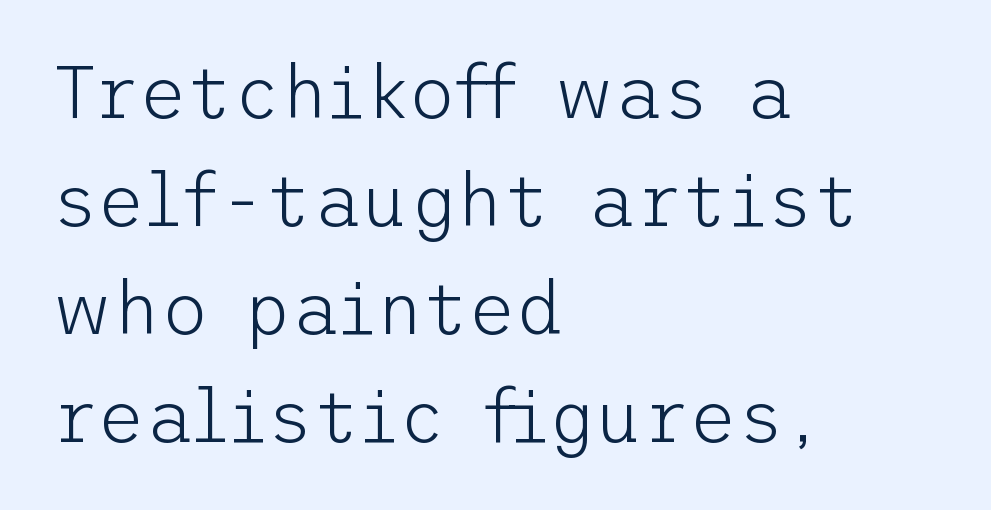
Q: Is the text bold? A: No.
Q: Is the text italic (slanted)? A: No, it is upright.
Q: Is the typeface a serif or a sans-serif typeface? A: Sans-serif.
Q: Is the text underlined? A: No.
Q: How is the paragraph aligned? A: Left-aligned.
Q: Is the spacing between letters normal or unusually wide? A: Normal.
Q: Is the spacing between lines tight, normal or loose? A: Normal.
Q: Width (condensed, normal, or wide)? A: Normal.
Q: Stroke contrast? A: Low.
Q: x-height? A: Medium.
